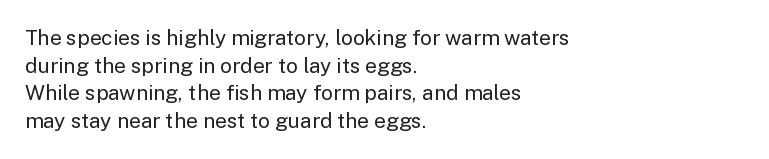
Every stem runs plumb, perpendicular to the baseline. Leftover space on each line is placed entirely after the last word. Check the space under the baseline: it is left empty. This reads as an unemphasized weight, regular at the heaviest. Caption: standard tracking, unaltered.
